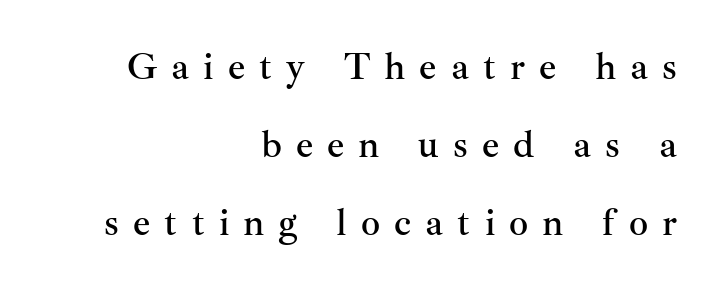
{"serif": "yes", "italic": "no", "width": "normal", "stroke_contrast": "medium", "x_height": "small", "monospaced": "no", "underline": "no", "align": "right", "line_spacing": "loose", "line_spacing_ratio": 2.05, "letter_spacing": "wide", "letter_spacing_em": 0.37, "glyph_px": 38}
